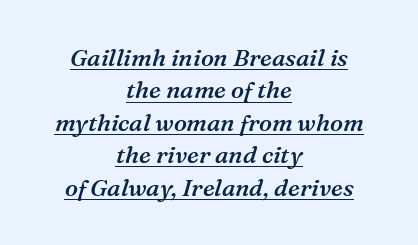
The image shows 24 px text type, italic (leaning right); set centered, normal line spacing (1.35x), normal letter spacing, underlined.
